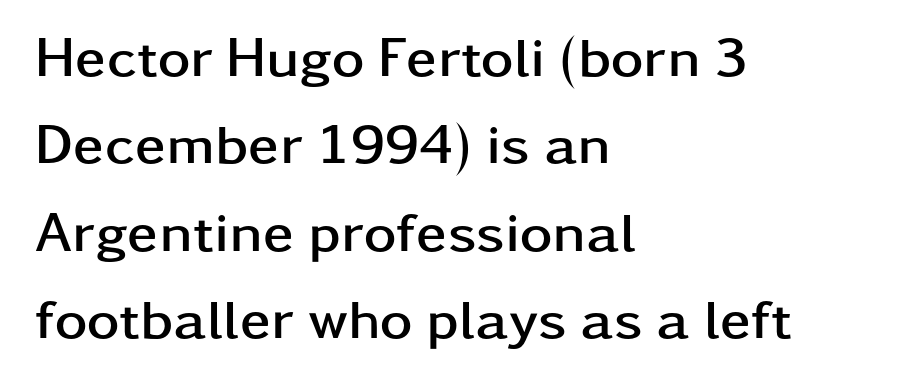
Line beginnings align vertically; line endings do not. The passage shown is emphatically bold. Is the letter spacing exaggerated? No — it looks like the ordinary default. Nope, not italic — everything's standing straight. Evenly set lines give the paragraph a standard silhouette.
